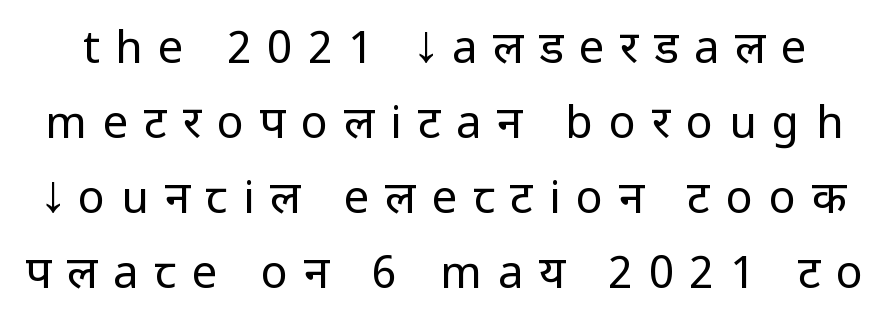
{"serif": "no", "italic": "no", "bold": "no", "weight": "regular", "width": "condensed", "stroke_contrast": "low", "x_height": "large", "monospaced": "no", "underline": "no", "line_spacing": "normal", "line_spacing_ratio": 1.67, "letter_spacing": "wide", "letter_spacing_em": 0.35, "glyph_px": 45}
